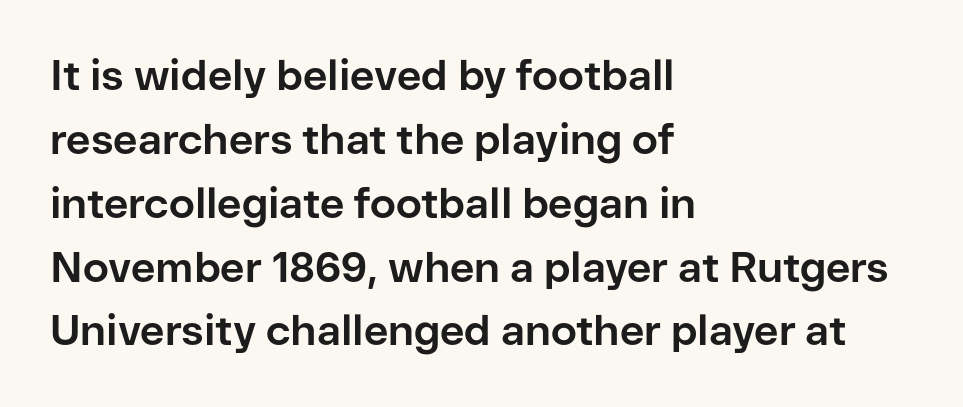
{"serif": "no", "italic": "no", "bold": "yes", "weight": "bold", "width": "normal", "stroke_contrast": "low", "x_height": "medium", "monospaced": "no", "underline": "no", "align": "left", "line_spacing": "normal", "line_spacing_ratio": 1.52, "letter_spacing": "normal", "letter_spacing_em": 0.0, "glyph_px": 42}
